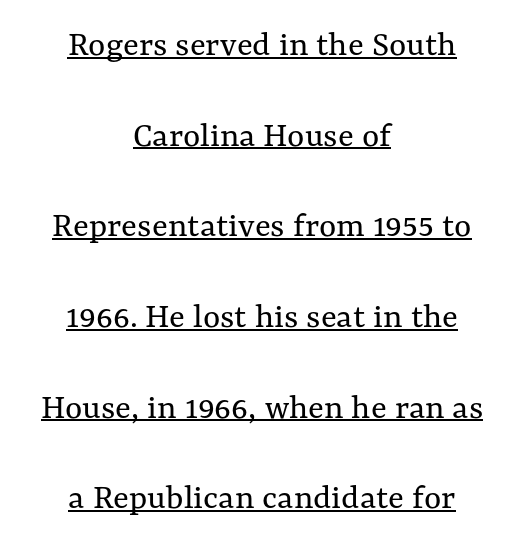
Q: Is the text bold? A: No.
Q: Is the text italic (slanted)? A: No, it is upright.
Q: Is the text underlined? A: Yes.
Q: How is the paragraph aligned? A: Centered.
Q: Is the spacing between letters normal or unusually wide? A: Normal.
Q: Is the spacing between lines tight, normal or loose? A: Loose.
Q: Width (condensed, normal, or wide)? A: Normal.
Q: Stroke contrast? A: Medium.
Q: x-height? A: Medium.
Q: Monospaced? A: No.
